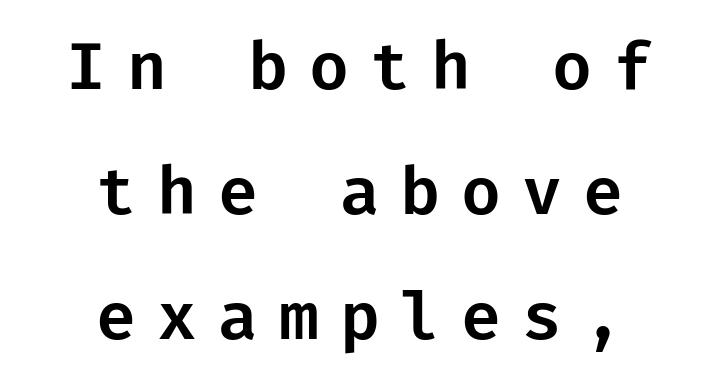
The image shows 65 px sans-serif type, upright; set centered, loose line spacing (1.92x), unusually wide letter spacing (+0.32 em), not underlined; low stroke contrast and a medium x-height.
